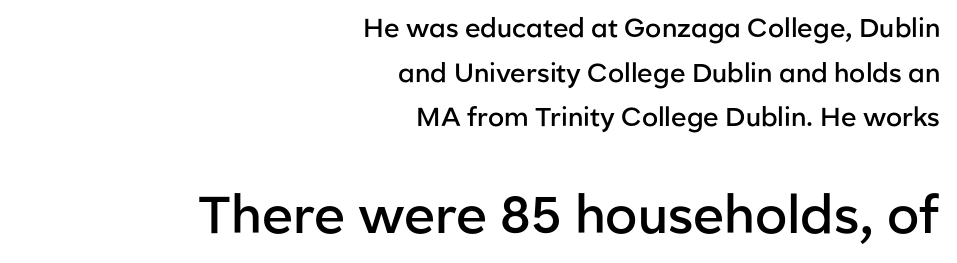
You could not count columns in this text — the font is proportionally spaced. The specimen omits any rule beneath the text block's lines. Unlike a traditional serif, this face leaves its strokes unadorned. How are the letters spaced? Ordinarily, with no added tracking.
